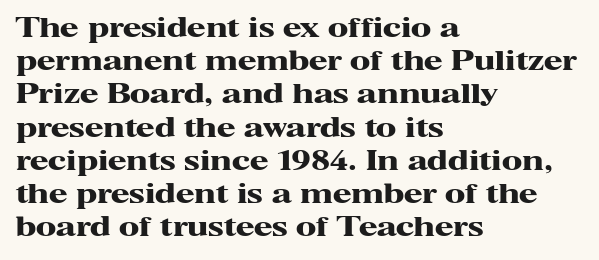
There is no visible air inserted between adjacent glyphs. In terms of weight, the rendering is a true, heavy bold. Visually the block forms a straight wall on the left and a jagged coastline on the right. Lines of text with bare space underneath. If you drew a line through each stem, it would be perfectly vertical.
